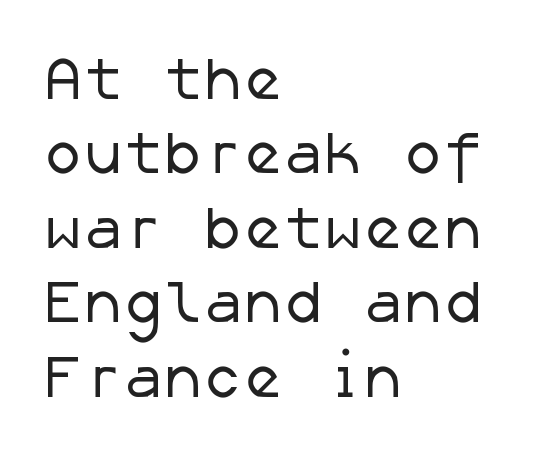
{"serif": "no", "bold": "no", "weight": "regular", "width": "normal", "stroke_contrast": "low", "x_height": "medium", "underline": "no", "align": "left", "line_spacing_ratio": 1.24, "letter_spacing": "normal", "letter_spacing_em": 0.0, "glyph_px": 60}
